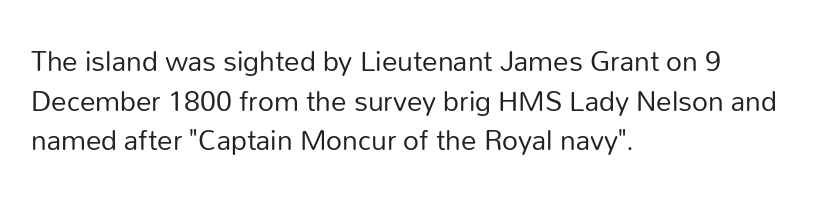
{"serif": "no", "italic": "no", "bold": "no", "weight": "regular", "width": "normal", "stroke_contrast": "low", "x_height": "medium", "monospaced": "no", "underline": "no", "align": "left", "line_spacing": "normal", "line_spacing_ratio": 1.28, "letter_spacing": "normal", "letter_spacing_em": 0.0, "glyph_px": 31}
